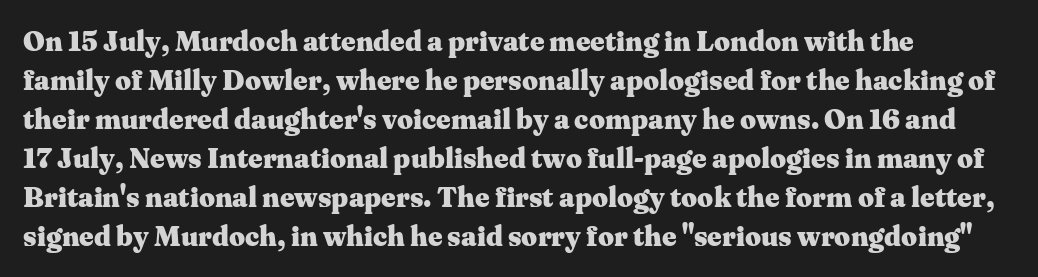
Q: Is the text bold? A: Yes.
Q: Is the text italic (slanted)? A: No, it is upright.
Q: Is the typeface a serif or a sans-serif typeface? A: Serif.
Q: Is the text underlined? A: No.
Q: How is the paragraph aligned? A: Left-aligned.
Q: Is the spacing between letters normal or unusually wide? A: Normal.
Q: Is the spacing between lines tight, normal or loose? A: Normal.
Q: Width (condensed, normal, or wide)? A: Wide.
Q: Stroke contrast? A: Medium.
Q: x-height? A: Medium.
Q: Monospaced? A: No.
